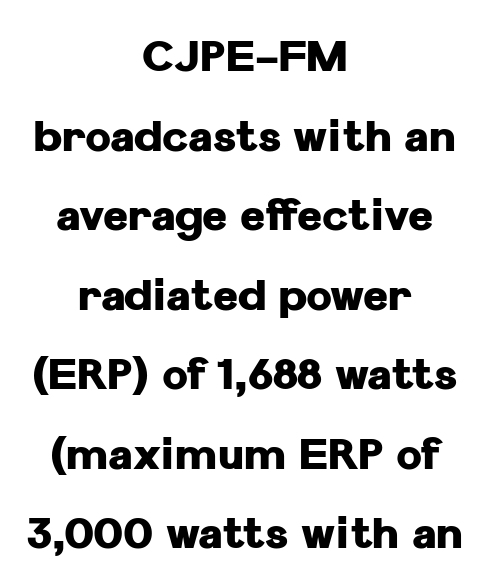
{"serif": "no", "italic": "no", "bold": "yes", "weight": "heavy", "width": "normal", "stroke_contrast": "low", "x_height": "medium", "monospaced": "no", "underline": "no", "align": "center", "line_spacing_ratio": 1.85, "letter_spacing": "normal", "letter_spacing_em": 0.0, "glyph_px": 43}
